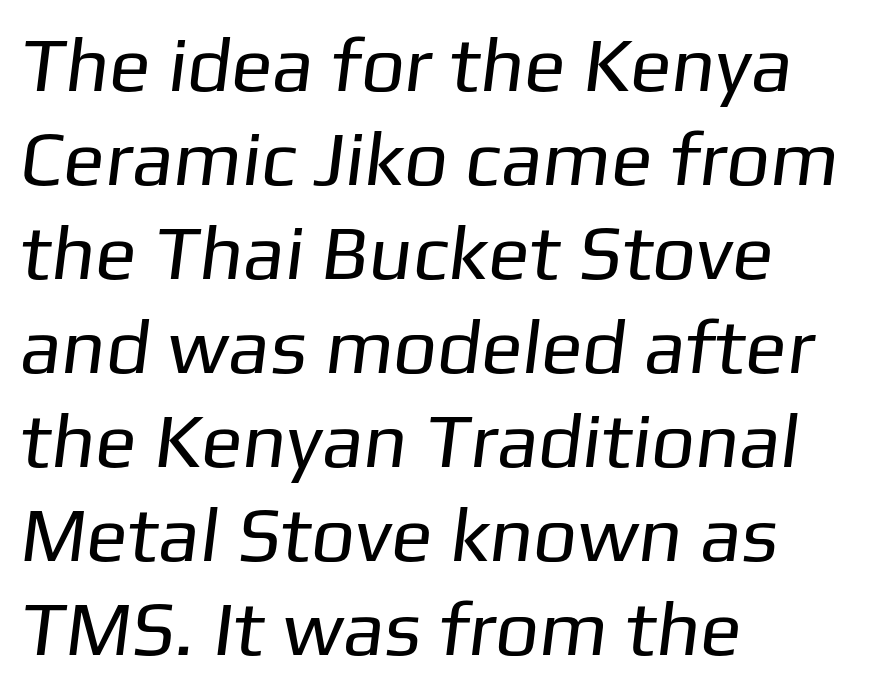
Q: Is the text bold? A: No.
Q: Is the typeface a serif or a sans-serif typeface? A: Sans-serif.
Q: Is the text underlined? A: No.
Q: How is the paragraph aligned? A: Left-aligned.
Q: Is the spacing between letters normal or unusually wide? A: Normal.
Q: Width (condensed, normal, or wide)? A: Normal.
Q: Stroke contrast? A: Low.
Q: x-height? A: Medium.
Q: Monospaced? A: No.
